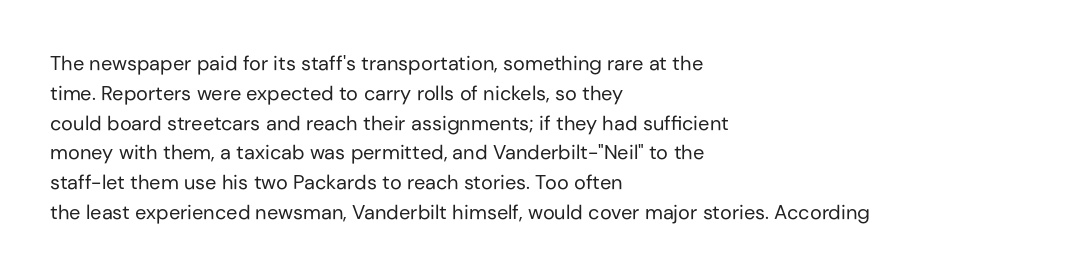
Rule under the text: the space is simply empty. Upright lettering throughout. This rendering leaves character spacing at its baseline value. If you drew a ruler down the left edge, every line would touch it. Is there much room between lines? A standard amount, neither cramped nor airy. This reads as an unemphasized weight, regular at the heaviest.
